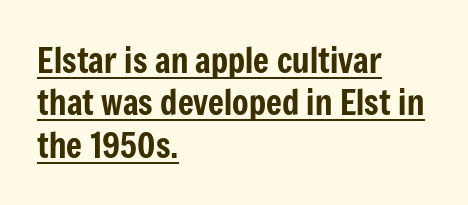
{"serif": "no", "italic": "no", "width": "condensed", "stroke_contrast": "low", "x_height": "medium", "monospaced": "no", "underline": "yes", "align": "left", "line_spacing": "normal", "line_spacing_ratio": 1.25, "letter_spacing": "normal", "letter_spacing_em": 0.0, "glyph_px": 34}
